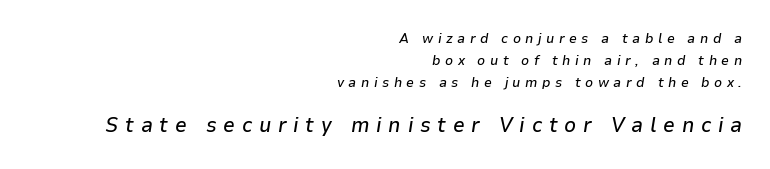
Q: Is the text italic (slanted)? A: Yes, it leans right by about 9 degrees.
Q: Is the text underlined? A: No.
Q: How is the paragraph aligned? A: Right-aligned.
Q: Is the spacing between letters normal or unusually wide? A: Unusually wide.
Q: Is the spacing between lines tight, normal or loose? A: Normal.
Q: Which block of text is set in a larger size, the first (top) or the second (bottom)? A: The second (bottom) one.
